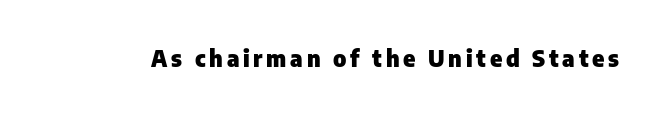
Q: Is the text bold? A: Yes.
Q: Is the text italic (slanted)? A: No, it is upright.
Q: Is the text underlined? A: No.
